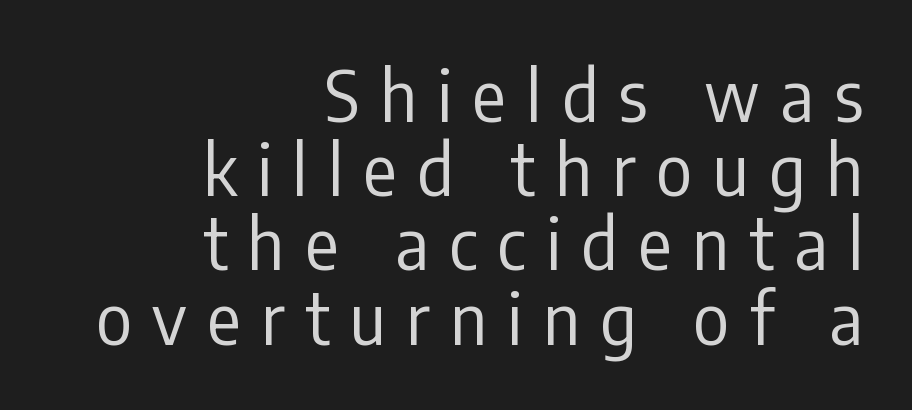
{"serif": "no", "italic": "no", "bold": "no", "weight": "regular", "width": "condensed", "stroke_contrast": "low", "x_height": "medium", "monospaced": "no", "underline": "no", "align": "right", "line_spacing": "tight", "line_spacing_ratio": 1.06, "letter_spacing": "wide", "letter_spacing_em": 0.29, "glyph_px": 70}
